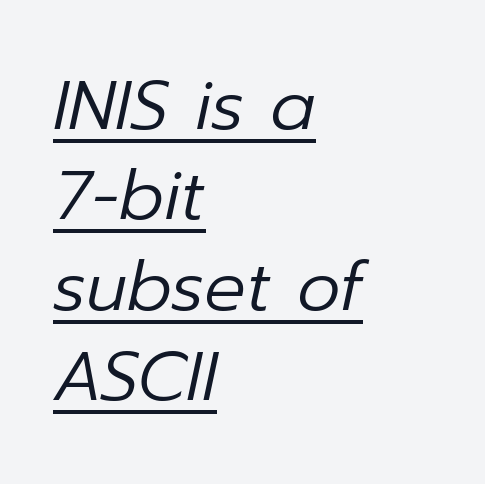
The rendering anchors every line to the left-hand side. This sample uses plain, unmodified letter spacing. Spacing verdict: proportional, widths tailored to each character. Rendered with sloped, italic letterforms. A light-to-regular cut is what we see here. Every word sits above its own underline.
